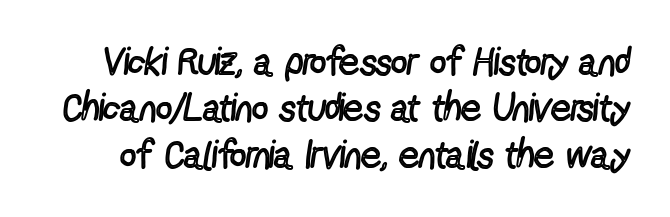
A typesetter would call this proportional, since set widths differ per character. The typesetting does not lean heavy: it is not bold. The type family on display is of the sans-serif kind. How are the letters spaced? Ordinarily, with no added tracking.
